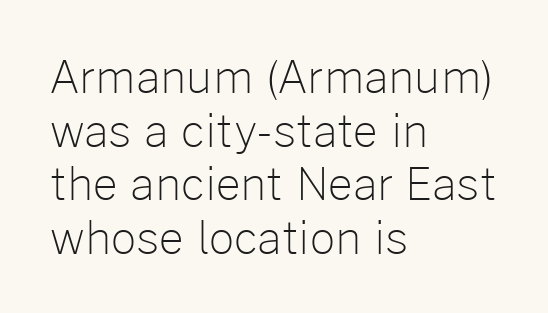
Q: Is the text bold? A: No.
Q: Is the text italic (slanted)? A: No, it is upright.
Q: Is the typeface a serif or a sans-serif typeface? A: Sans-serif.
Q: Is the text underlined? A: No.
Q: How is the paragraph aligned? A: Left-aligned.
Q: Is the spacing between letters normal or unusually wide? A: Normal.
Q: Width (condensed, normal, or wide)? A: Normal.
Q: Stroke contrast? A: Low.
Q: x-height? A: Medium.
Q: Monospaced? A: No.
